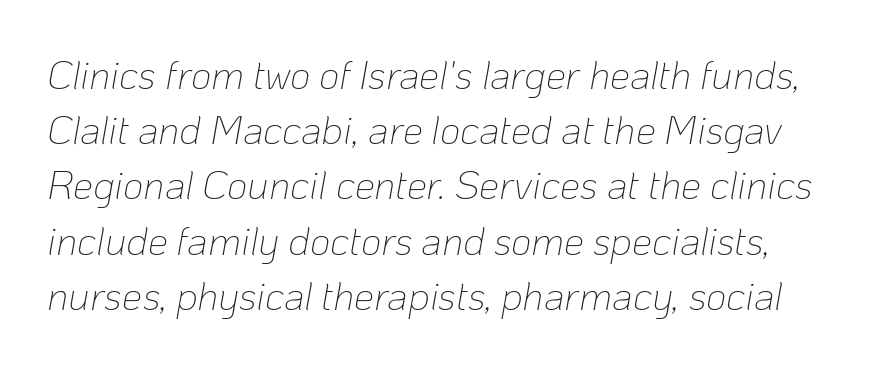
The image shows 40 px thin type, italic (leaning right); set normal line spacing (1.38x), normal letter spacing, not underlined; low stroke contrast and a medium x-height.
